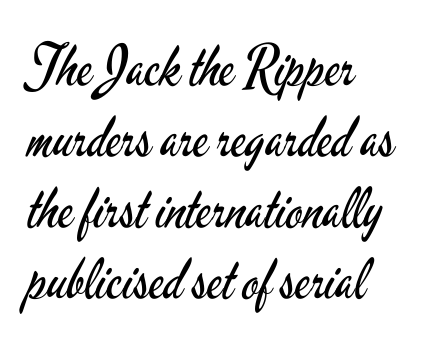
Just letters on the line, the space beneath them empty. The face used here is proportionally spaced, like ordinary book or web type. In CSS terms this would be text-align: left. I'd call this a sans setting — the letters go barefoot. One glance says typical: line gaps are just what's usual.
